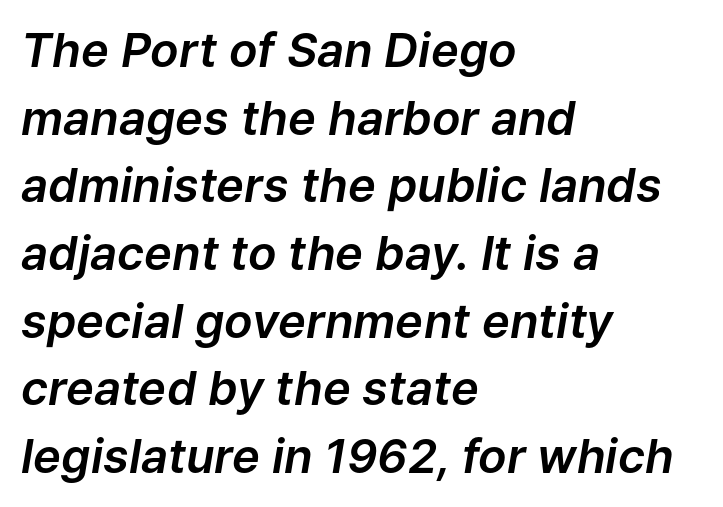
Q: Is the text italic (slanted)? A: Yes, it leans right by about 9 degrees.
Q: Is the text underlined? A: No.
Q: How is the paragraph aligned? A: Left-aligned.
Q: Is the spacing between letters normal or unusually wide? A: Normal.
Q: Is the spacing between lines tight, normal or loose? A: Normal.
Q: Width (condensed, normal, or wide)? A: Normal.
Q: Stroke contrast? A: Low.
Q: x-height? A: Medium.
Q: Monospaced? A: No.
